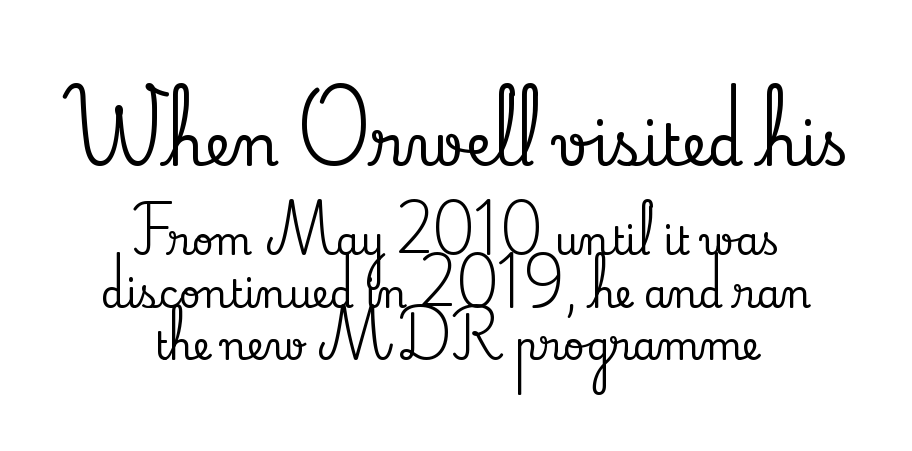
Q: Is the text italic (slanted)? A: No, it is upright.
Q: Is the typeface a serif or a sans-serif typeface? A: Serif.
Q: Is the text underlined? A: No.
Q: How is the paragraph aligned? A: Centered.
Q: Is the spacing between letters normal or unusually wide? A: Normal.
Q: Is the spacing between lines tight, normal or loose? A: Normal.
Q: Which block of text is set in a larger size, the first (top) or the second (bottom)? A: The first (top) one.
Q: Width (condensed, normal, or wide)? A: Normal.
Q: Stroke contrast? A: Low.
Q: x-height? A: Small.
Q: Monospaced? A: No.
